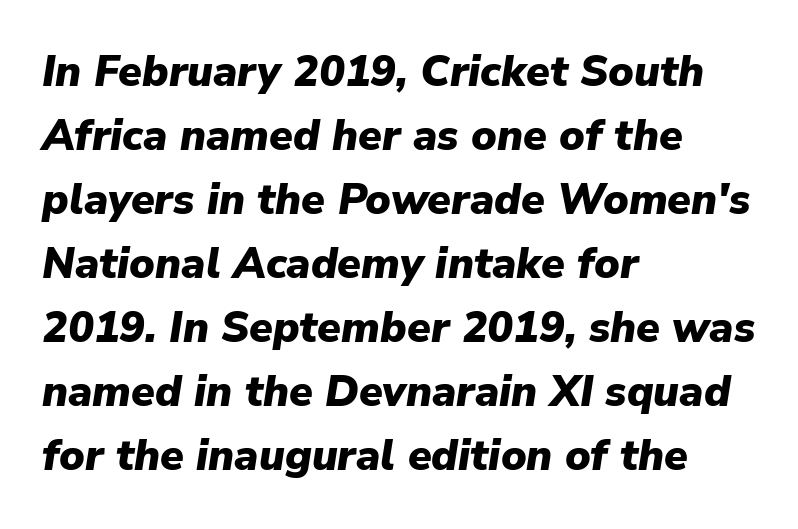
Q: Is the text bold? A: Yes.
Q: Is the text italic (slanted)? A: Yes, it leans right by about 9 degrees.
Q: Is the text underlined? A: No.
Q: How is the paragraph aligned? A: Left-aligned.
Q: Is the spacing between letters normal or unusually wide? A: Normal.
Q: Is the spacing between lines tight, normal or loose? A: Normal.
Q: Width (condensed, normal, or wide)? A: Normal.
Q: Stroke contrast? A: Low.
Q: x-height? A: Medium.
Q: Monospaced? A: No.
